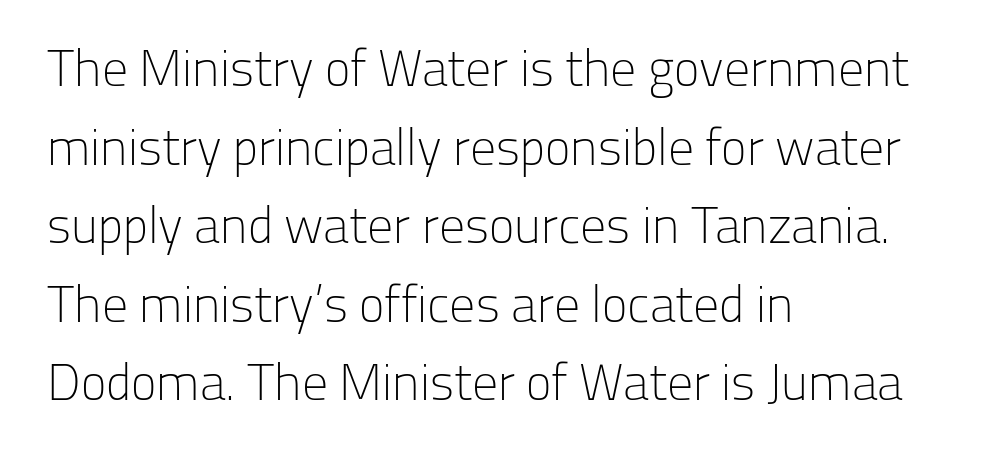
{"serif": "no", "italic": "no", "bold": "no", "weight": "light", "width": "normal", "stroke_contrast": "low", "x_height": "medium", "monospaced": "no", "underline": "no", "align": "left", "line_spacing": "normal", "line_spacing_ratio": 1.51, "letter_spacing": "normal", "letter_spacing_em": 0.0, "glyph_px": 52}
